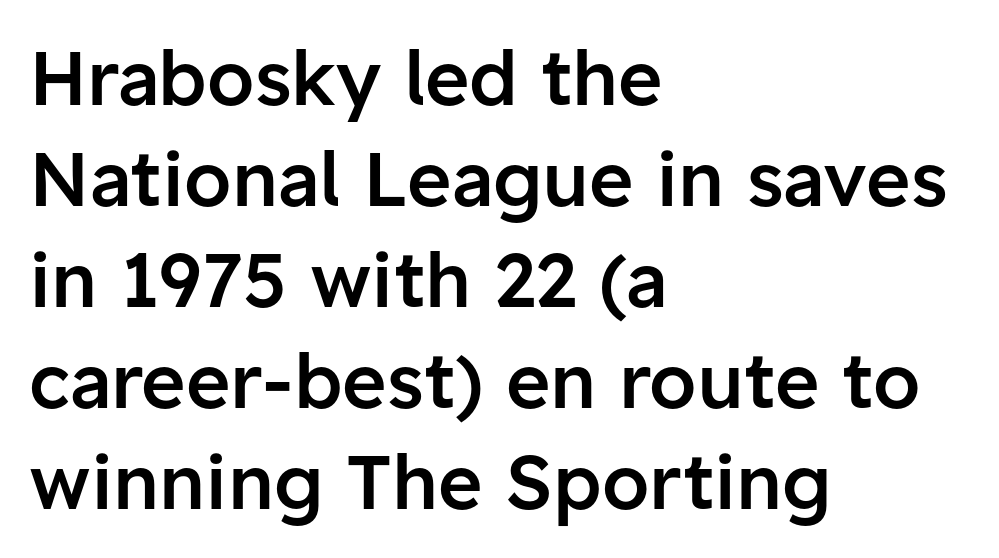
The image shows 76 px semibold sans-serif type, upright; set left-aligned, normal line spacing (1.33x), normal letter spacing, not underlined; low stroke contrast and a medium x-height.
